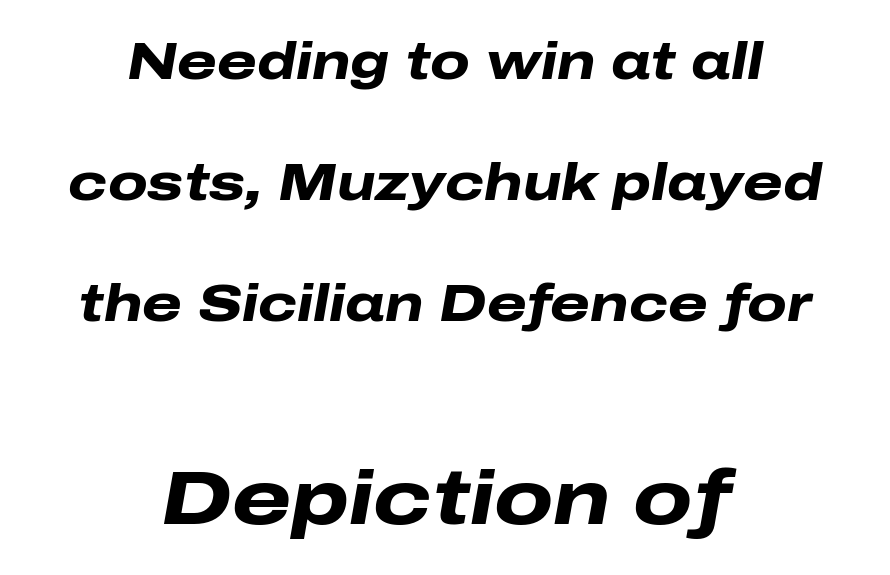
Q: Is the text bold? A: Yes.
Q: Is the text italic (slanted)? A: Yes, it leans right by about 10 degrees.
Q: Is the text underlined? A: No.
Q: How is the paragraph aligned? A: Centered.
Q: Is the spacing between letters normal or unusually wide? A: Normal.
Q: Is the spacing between lines tight, normal or loose? A: Loose.
Q: Which block of text is set in a larger size, the first (top) or the second (bottom)? A: The second (bottom) one.
Q: Width (condensed, normal, or wide)? A: Wide.
Q: Stroke contrast? A: Low.
Q: x-height? A: Medium.
Q: Monospaced? A: No.
